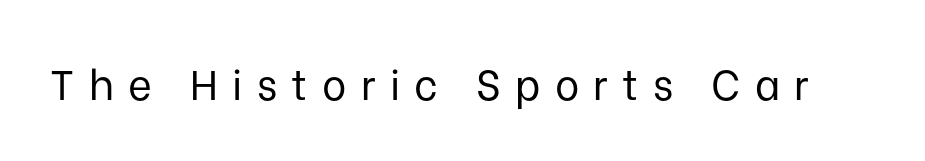
{"serif": "no", "italic": "no", "bold": "no", "weight": "regular", "width": "normal", "stroke_contrast": "low", "x_height": "medium", "monospaced": "no", "underline": "no", "letter_spacing": "wide", "letter_spacing_em": 0.35, "glyph_px": 41}
